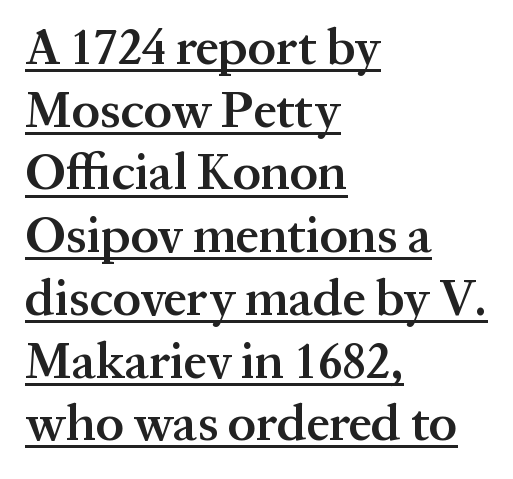
The passage shown is typed in a proportional face where columns would drift. This is roman type, the default non-slanted kind. The typesetting leans somewhat heavy: a semibold. Caption: standard tracking, unaltered. This rendering features underlined lettering. I'd call this a serif setting — the letters wear small feet.
